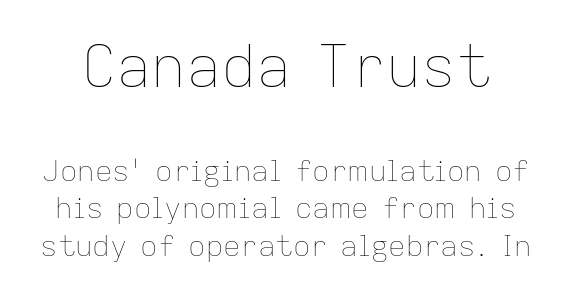
The image shows 58 px thin type, upright; set normal line spacing (1.3x), normal letter spacing, not underlined; the first (top) block is 2.0x larger; low stroke contrast and a medium x-height.
